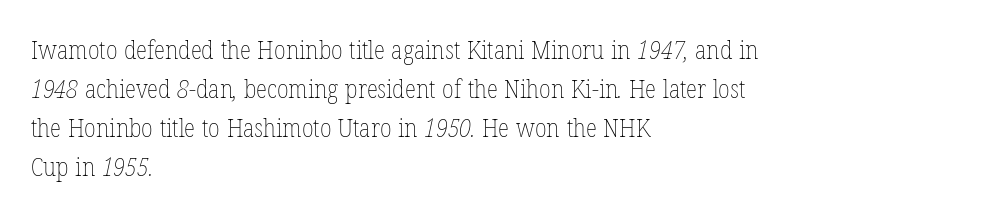
No word sits above an underline. Rows of type keep a routine distance in the vertical direction. The weight tops out at a normal text grade. The line texture is even and compact thanks to regular tracking.
